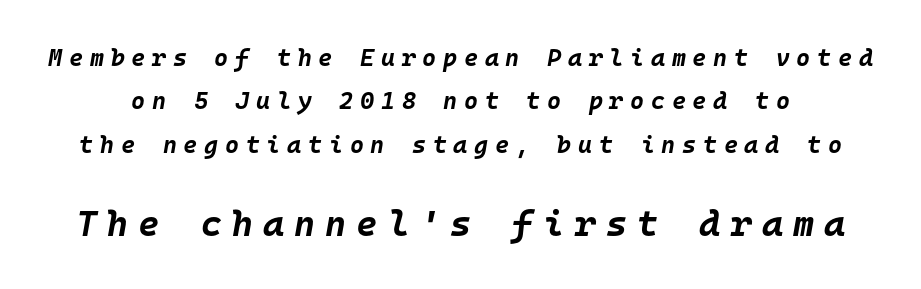
Q: Is the text bold? A: Yes.
Q: Is the text italic (slanted)? A: Yes, it leans right by about 10 degrees.
Q: Is the text underlined? A: No.
Q: Is the spacing between letters normal or unusually wide? A: Unusually wide.
Q: Which block of text is set in a larger size, the first (top) or the second (bottom)? A: The second (bottom) one.
Q: Width (condensed, normal, or wide)? A: Normal.
Q: Stroke contrast? A: Low.
Q: x-height? A: Large.
Q: Monospaced? A: Yes.
